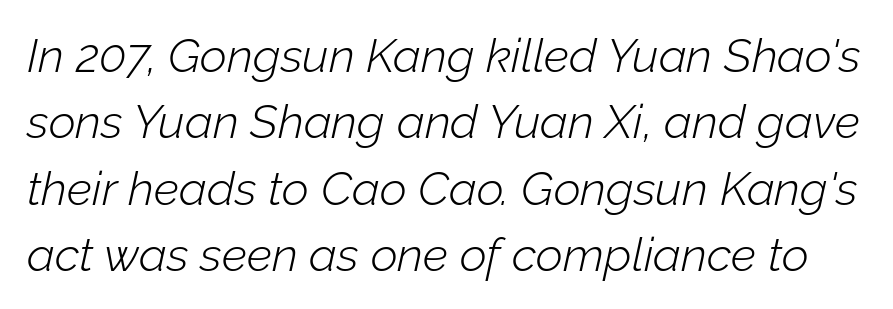
Q: Is the text bold? A: No.
Q: Is the text italic (slanted)? A: Yes, it leans right by about 12 degrees.
Q: Is the text underlined? A: No.
Q: Is the spacing between letters normal or unusually wide? A: Normal.
Q: Is the spacing between lines tight, normal or loose? A: Normal.
Q: Width (condensed, normal, or wide)? A: Normal.
Q: Stroke contrast? A: Low.
Q: x-height? A: Medium.
Q: Monospaced? A: No.
